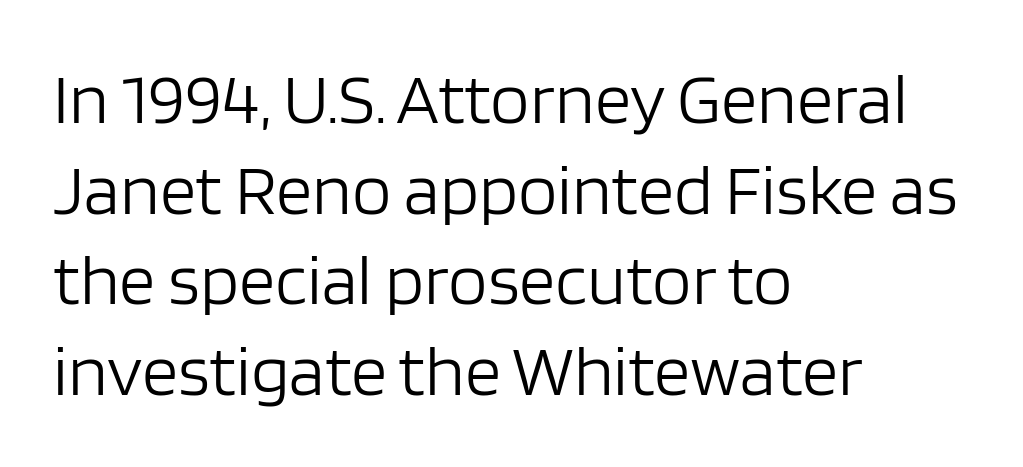
The image shows 72 px light sans-serif type, upright; set left-aligned, normal line spacing (1.26x), normal letter spacing, not underlined; low stroke contrast and a large x-height.
